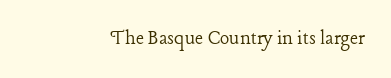
The space directly below the letters is spotless. Quick note: not italic, upright. The line texture is even and compact thanks to regular tracking. These glyphs show unthickened strokes, regular width or finer.
